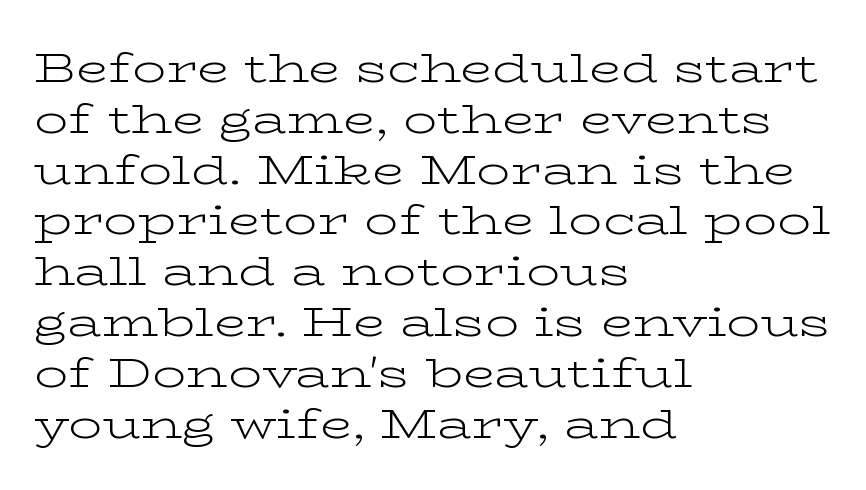
The type sits square on the baseline with zero lean. The rendering shows small feet on the letterforms — a serif design. Character widths vary here, with narrow letters taking less room than wide ones. Alignment: flush left. What stands out about the letter spacing? Nothing — it is the standard amount.
